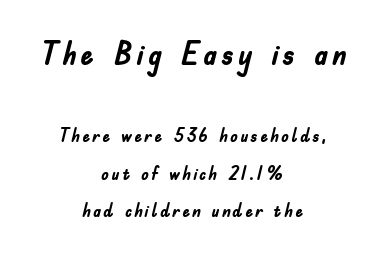
Q: Is the text bold? A: Yes.
Q: Is the text italic (slanted)? A: Yes.
Q: Is the typeface a serif or a sans-serif typeface? A: Sans-serif.
Q: Is the text underlined? A: No.
Q: How is the paragraph aligned? A: Centered.
Q: Is the spacing between lines tight, normal or loose? A: Loose.
Q: Which block of text is set in a larger size, the first (top) or the second (bottom)? A: The first (top) one.
Q: Width (condensed, normal, or wide)? A: Condensed.
Q: Stroke contrast? A: Low.
Q: x-height? A: Small.
Q: Monospaced? A: No.
